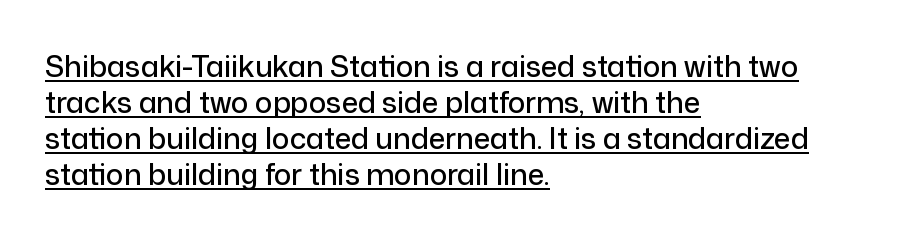
{"serif": "no", "italic": "no", "width": "normal", "stroke_contrast": "low", "x_height": "medium", "monospaced": "no", "underline": "yes", "align": "left", "line_spacing_ratio": 1.24, "letter_spacing": "normal", "letter_spacing_em": 0.0, "glyph_px": 29}
